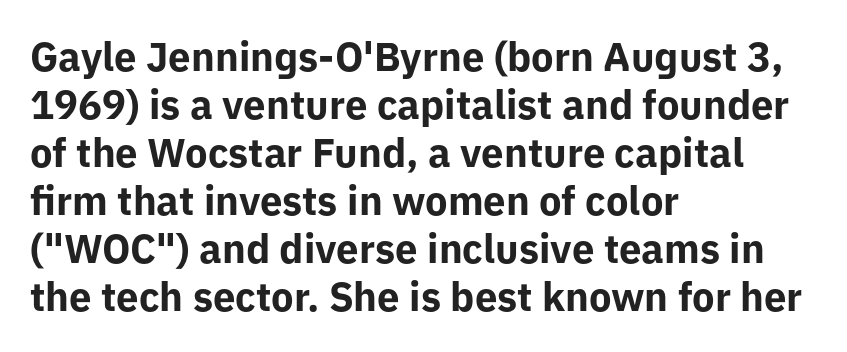
Inter-character spacing is left at the font's built-in metrics. The face used here is proportionally spaced, like ordinary book or web type. These lines were composed using upright roman letters. The lines are quadded left. The foot of each line stays bare and open.
